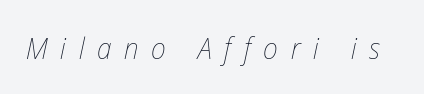
{"italic": "yes", "lean": "right", "slant_degrees": 12, "bold": "no", "weight": "thin", "width": "condensed", "stroke_contrast": "low", "x_height": "medium", "monospaced": "no", "underline": "no", "letter_spacing": "wide", "letter_spacing_em": 0.42, "glyph_px": 30}
